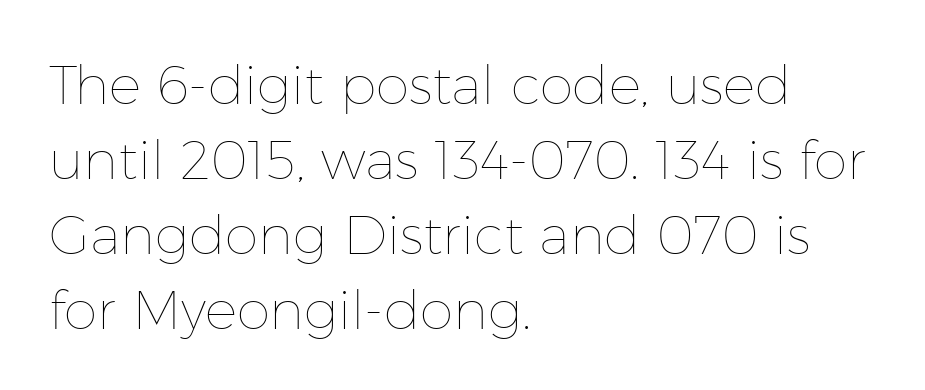
The image shows 54 px thin type, upright; set left-aligned, normal line spacing (1.39x), normal letter spacing, not underlined; low stroke contrast and a medium x-height.
